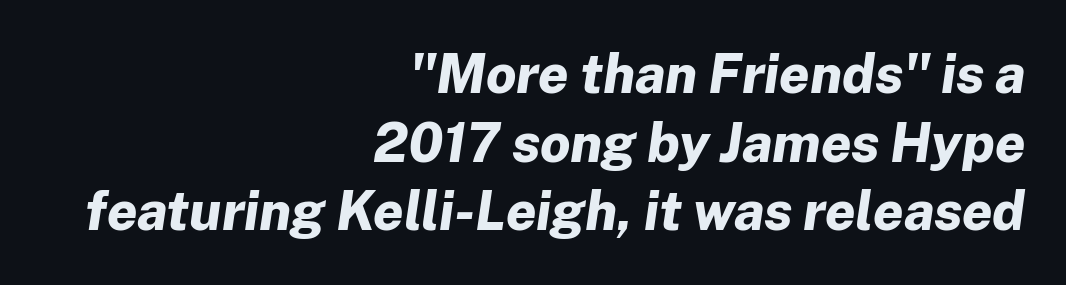
{"italic": "yes", "lean": "right", "slant_degrees": 8, "bold": "yes", "weight": "bold", "width": "normal", "stroke_contrast": "low", "x_height": "medium", "monospaced": "no", "underline": "no", "align": "right", "line_spacing": "normal", "line_spacing_ratio": 1.27, "letter_spacing": "normal", "letter_spacing_em": 0.0, "glyph_px": 54}
